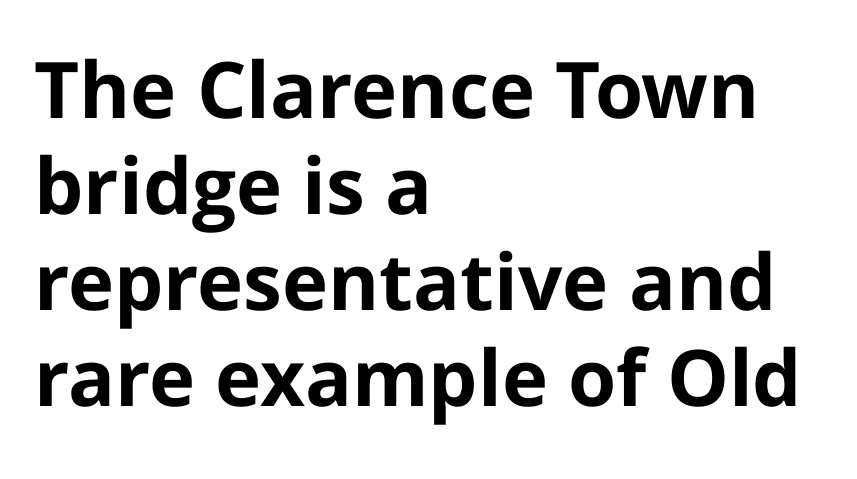
Q: Is the text bold? A: Yes.
Q: Is the text italic (slanted)? A: No, it is upright.
Q: Is the typeface a serif or a sans-serif typeface? A: Sans-serif.
Q: Is the text underlined? A: No.
Q: How is the paragraph aligned? A: Left-aligned.
Q: Is the spacing between letters normal or unusually wide? A: Normal.
Q: Width (condensed, normal, or wide)? A: Normal.
Q: Stroke contrast? A: Low.
Q: x-height? A: Medium.
Q: Monospaced? A: No.
